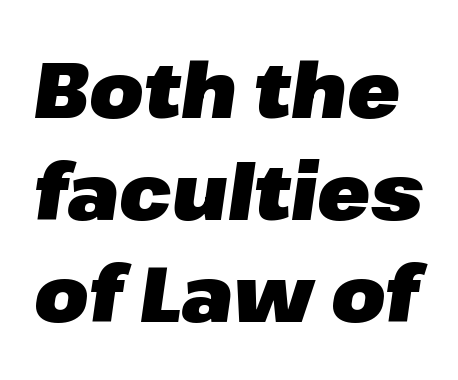
{"italic": "yes", "lean": "right", "slant_degrees": 8, "bold": "yes", "weight": "heavy", "width": "normal", "stroke_contrast": "low", "x_height": "medium", "monospaced": "no", "underline": "no", "line_spacing": "normal", "line_spacing_ratio": 1.31, "letter_spacing": "normal", "letter_spacing_em": 0.0, "glyph_px": 78}
